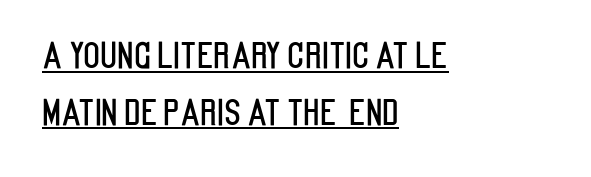
The image shows 35 px condensed sans-serif type, upright; set left-aligned, normal line spacing (1.62x), normal letter spacing, underlined; low stroke contrast and a large x-height.
